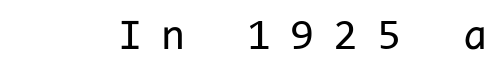
Summary of weight: not heavy and not bold. Inter-character spacing is expanded well beyond the font's built-in metrics. Beneath every word, the page is bare. Tall strokes in this sample are plumb rather than angled. Unlike a traditional serif, this face leaves its strokes unadorned.
